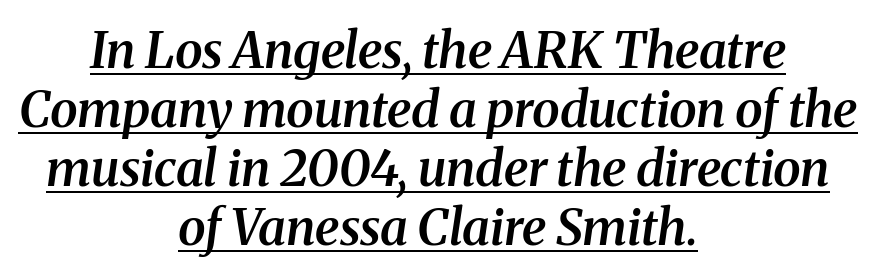
{"serif": "yes", "italic": "yes", "lean": "right", "slant_degrees": 8, "bold": "semi", "weight": "semibold", "width": "normal", "stroke_contrast": "medium", "x_height": "medium", "monospaced": "no", "underline": "yes", "align": "center", "line_spacing_ratio": 1.18, "letter_spacing": "normal", "letter_spacing_em": 0.0, "glyph_px": 50}
